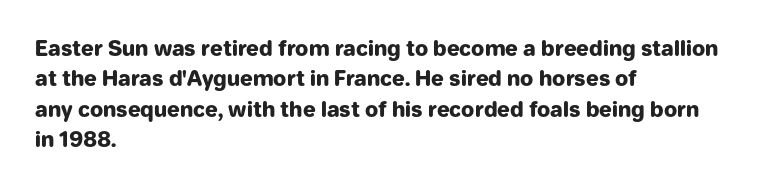
Q: Is the text bold? A: Yes.
Q: Is the text italic (slanted)? A: No, it is upright.
Q: Is the text underlined? A: No.
Q: How is the paragraph aligned? A: Left-aligned.
Q: Is the spacing between letters normal or unusually wide? A: Normal.
Q: Is the spacing between lines tight, normal or loose? A: Normal.
